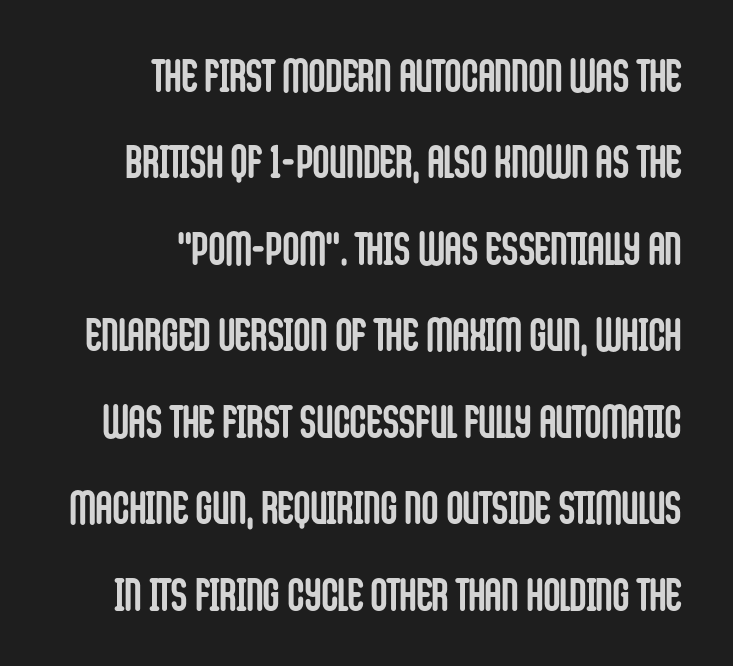
Q: Is the text bold? A: Yes.
Q: Is the text italic (slanted)? A: No, it is upright.
Q: Is the typeface a serif or a sans-serif typeface? A: Sans-serif.
Q: Is the text underlined? A: No.
Q: How is the paragraph aligned? A: Right-aligned.
Q: Is the spacing between letters normal or unusually wide? A: Normal.
Q: Width (condensed, normal, or wide)? A: Condensed.
Q: Stroke contrast? A: Low.
Q: x-height? A: Large.
Q: Monospaced? A: No.
